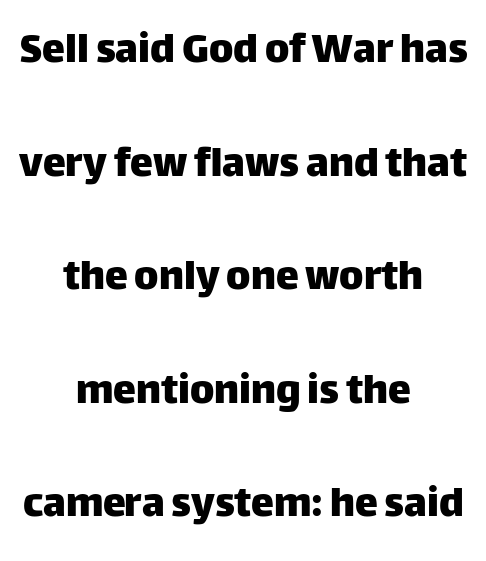
{"serif": "no", "italic": "no", "width": "normal", "stroke_contrast": "low", "x_height": "large", "monospaced": "no", "underline": "no", "align": "center", "line_spacing": "loose", "line_spacing_ratio": 2.47, "letter_spacing": "normal", "letter_spacing_em": 0.0, "glyph_px": 46}
